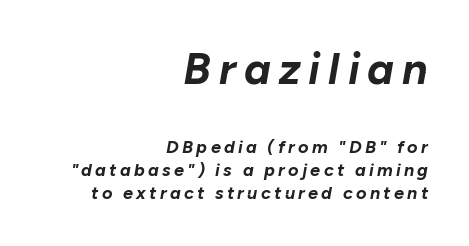
Q: Is the text bold? A: Yes.
Q: Is the text italic (slanted)? A: Yes, it leans right by about 10 degrees.
Q: Is the text underlined? A: No.
Q: How is the paragraph aligned? A: Right-aligned.
Q: Is the spacing between lines tight, normal or loose? A: Normal.
Q: Which block of text is set in a larger size, the first (top) or the second (bottom)? A: The first (top) one.
Q: Width (condensed, normal, or wide)? A: Normal.
Q: Stroke contrast? A: Low.
Q: x-height? A: Medium.
Q: Monospaced? A: No.
